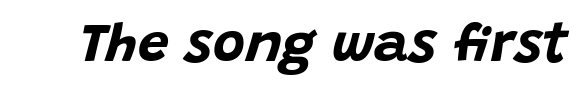
Q: Is the text bold? A: Yes.
Q: Is the text italic (slanted)? A: Yes, it leans right by about 15 degrees.
Q: Is the text underlined? A: No.
Q: Is the spacing between letters normal or unusually wide? A: Normal.
Q: Width (condensed, normal, or wide)? A: Normal.
Q: Stroke contrast? A: Low.
Q: x-height? A: Large.
Q: Monospaced? A: No.
